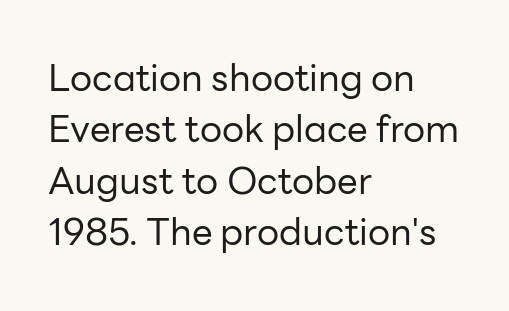
{"serif": "no", "italic": "no", "bold": "no", "weight": "regular", "width": "normal", "stroke_contrast": "low", "x_height": "medium", "monospaced": "no", "underline": "no", "align": "left", "line_spacing": "normal", "line_spacing_ratio": 1.39, "letter_spacing": "normal", "letter_spacing_em": 0.0, "glyph_px": 37}
